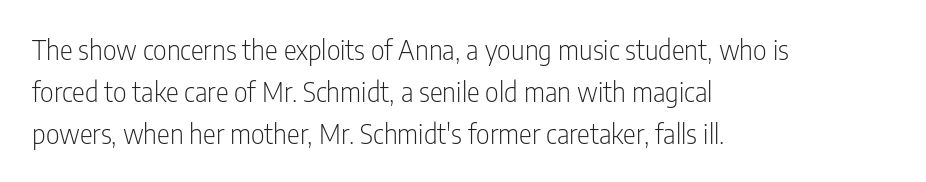
Q: Is the text bold? A: No.
Q: Is the text italic (slanted)? A: No, it is upright.
Q: Is the text underlined? A: No.
Q: How is the paragraph aligned? A: Left-aligned.
Q: Is the spacing between letters normal or unusually wide? A: Normal.
Q: Is the spacing between lines tight, normal or loose? A: Normal.
